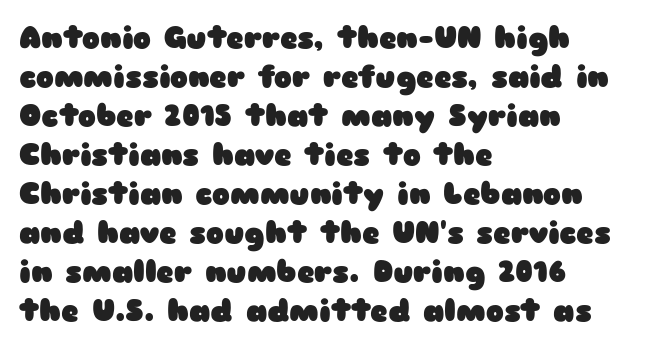
The image shows 30 px heavy, wide sans-serif type, upright; set left-aligned, normal line spacing (1.3x), normal letter spacing, not underlined; low stroke contrast and a medium x-height.
